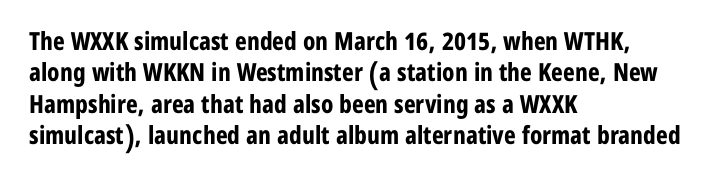
The image shows 25 px bold type, upright; set left-aligned, normal line spacing (1.26x), normal letter spacing, not underlined.
